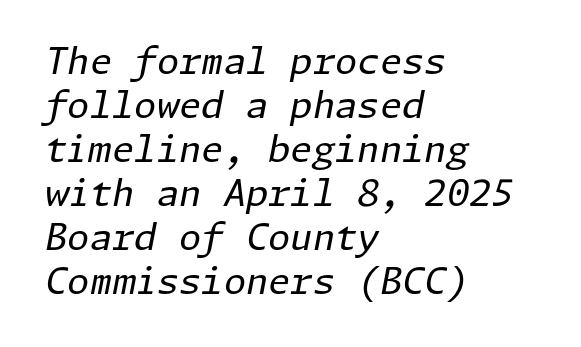
The image shows 36 px regular-weight type, italic (leaning right); set left-aligned, line spacing 1.22x, normal letter spacing, not underlined; low stroke contrast and a medium x-height.
